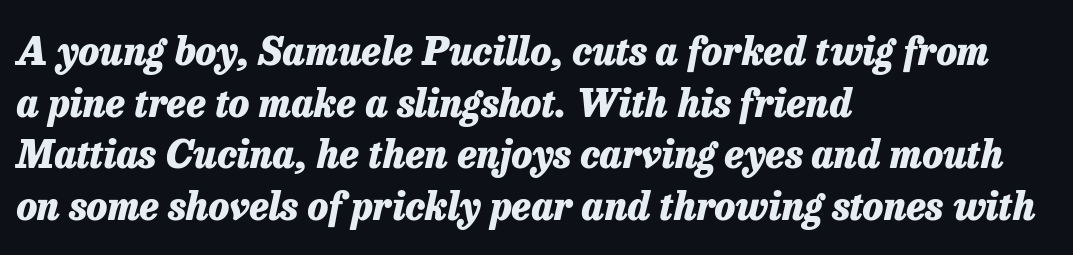
The image shows 38 px heavy type, italic (leaning right); set left-aligned, normal line spacing (1.36x), normal letter spacing, not underlined; low stroke contrast and a medium x-height.
